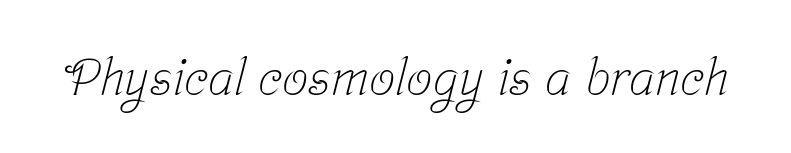
Here the designer chose a conventional face with non-uniform glyph widths. Check the space under the baseline: it is left empty. Small tapered or slab feet sit at the stroke ends, so this counts as serif. This reads as an unemphasized weight, regular at the heaviest. These lines keep a tight, regular rhythm from letter to letter.
